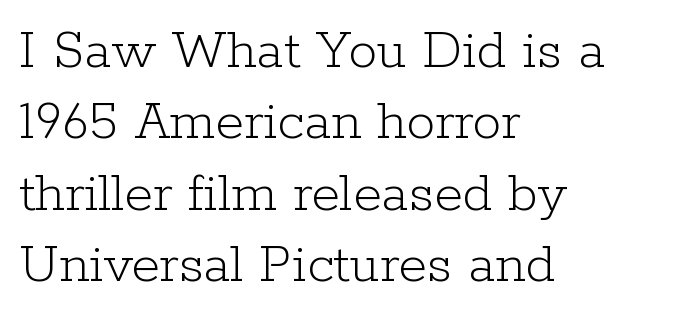
This is the regular roman posture of the typeface. Between one letter and the next there's only the usual sliver of space. No extra ink here — the face is not bold. This rendering features lettering with no underline.
